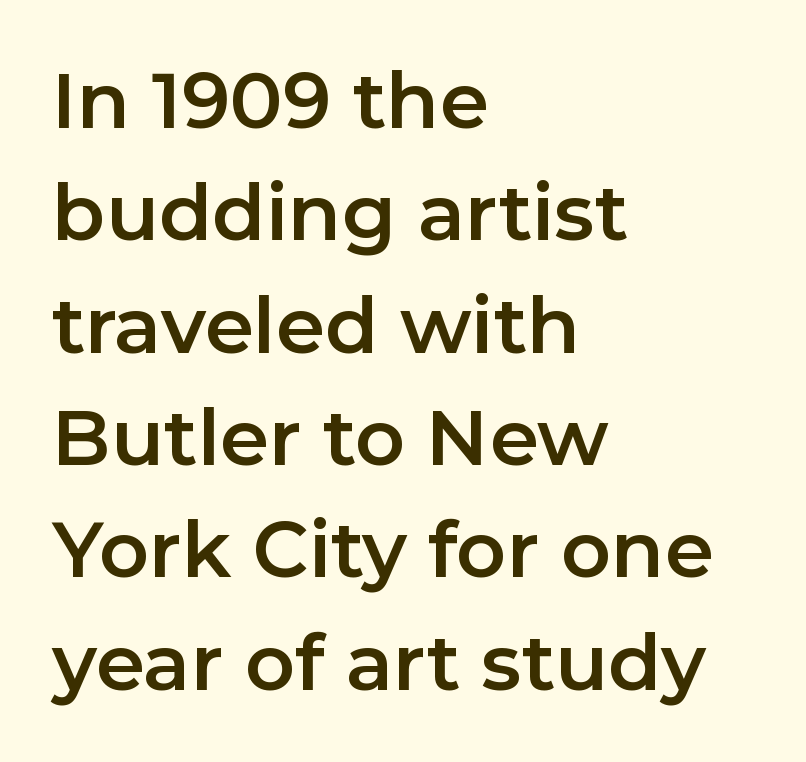
{"serif": "no", "italic": "no", "width": "normal", "stroke_contrast": "low", "x_height": "medium", "monospaced": "no", "underline": "no", "align": "left", "line_spacing": "normal", "line_spacing_ratio": 1.44, "letter_spacing": "normal", "letter_spacing_em": 0.0, "glyph_px": 78}
